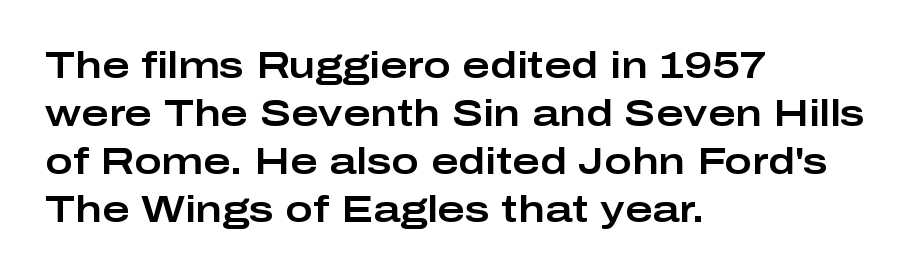
The image shows 37 px wide sans-serif type, upright; set left-aligned, normal line spacing (1.3x), normal letter spacing, not underlined; low stroke contrast and a medium x-height.
